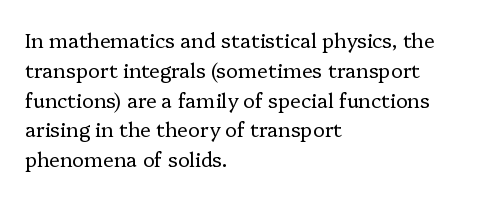
The image shows 20 px text type, upright; set left-aligned, normal line spacing (1.49x), normal letter spacing, not underlined.
